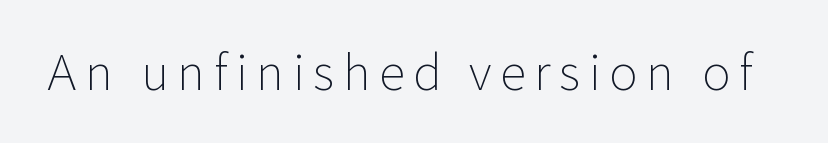
Q: Is the text bold? A: No.
Q: Is the text italic (slanted)? A: No, it is upright.
Q: Is the typeface a serif or a sans-serif typeface? A: Sans-serif.
Q: Is the text underlined? A: No.
Q: Width (condensed, normal, or wide)? A: Normal.
Q: Stroke contrast? A: Low.
Q: x-height? A: Medium.
Q: Monospaced? A: No.
